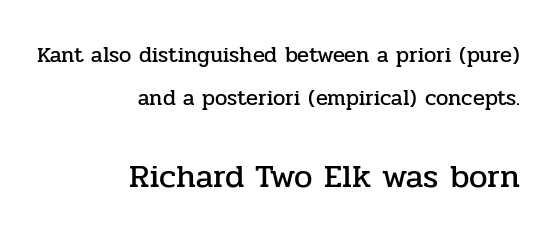
{"serif": "yes", "italic": "no", "width": "normal", "stroke_contrast": "low", "x_height": "medium", "monospaced": "no", "underline": "no", "align": "right", "line_spacing": "loose", "line_spacing_ratio": 1.97, "letter_spacing": "normal", "letter_spacing_em": 0.0, "larger_block": "second", "size_ratio": 1.5, "glyph_px": 33}
